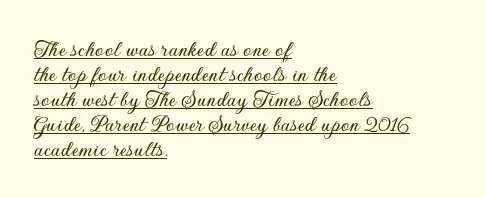
The image shows 24 px text type; set left-aligned, tight line spacing (1.04x), normal letter spacing, underlined.
